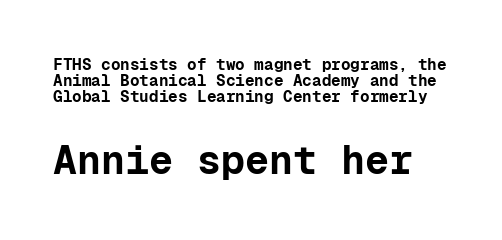
The image shows 40 px bold sans-serif type, upright, monospaced; set tight line spacing (1.01x), normal letter spacing, not underlined; the second (bottom) block is 2.5x larger; low stroke contrast and a medium x-height.
